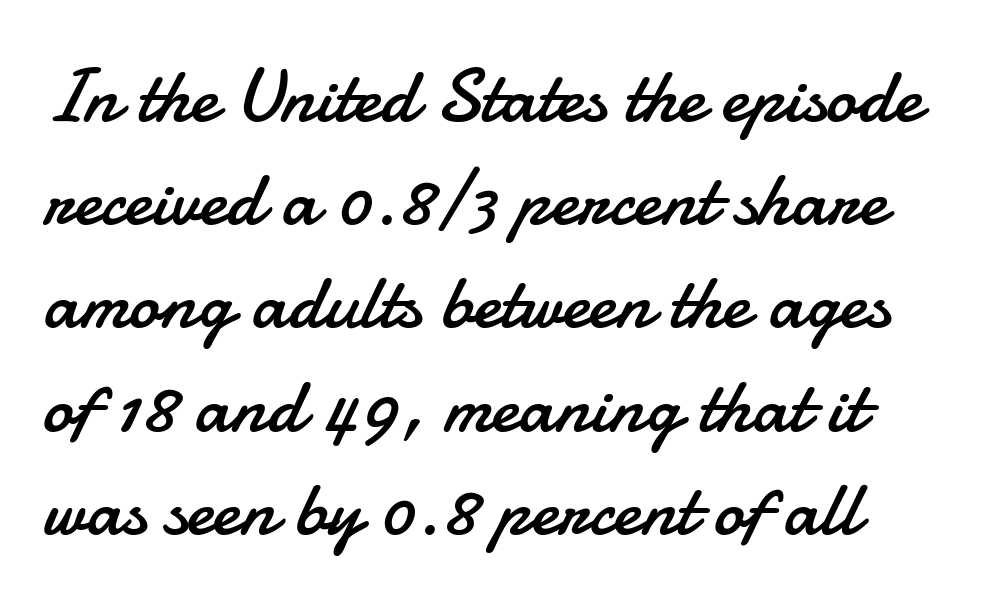
Just letters on the line, the space beneath them empty. The vertical gap from one line to the next is medium. Stems here are at most as thick as an everyday book face. The letterforms sit shoulder to shoulder at normal distance. Character widths vary here, with narrow letters taking less room than wide ones.
